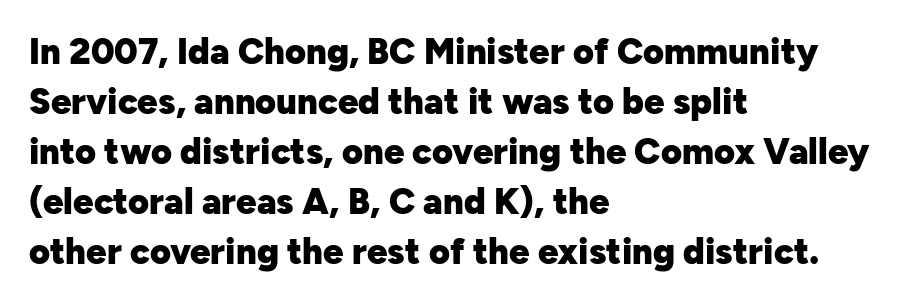
Decoration check: the copy has no underline. The passage shown stacks its lines at a standard gap. Posture: vertical. Tracking here is standard; glyphs follow each other at the usual distance. These lines are composed in type without serifs. The sample has been set heavy, in full bold.
